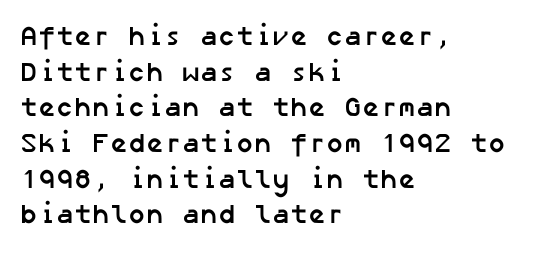
{"bold": "yes", "underline": "no", "align": "left", "line_spacing": "normal", "line_spacing_ratio": 1.32, "letter_spacing": "normal", "letter_spacing_em": 0.0, "glyph_px": 27}
